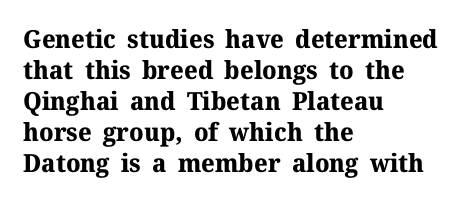
You'd pick this weight for a headline — it's a proper bold. Upright lettering throughout. Nothing unusual about the tracking: characters are spaced as the font intends. Check the space under the baseline: it is left empty.
